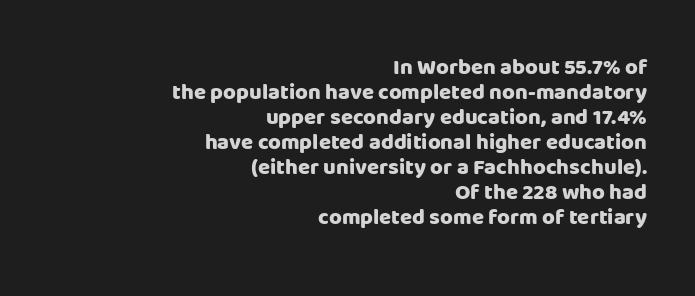
Q: Is the text bold? A: Yes.
Q: Is the text italic (slanted)? A: No, it is upright.
Q: Is the text underlined? A: No.
Q: How is the paragraph aligned? A: Right-aligned.
Q: Is the spacing between letters normal or unusually wide? A: Normal.
Q: Is the spacing between lines tight, normal or loose? A: Tight.
